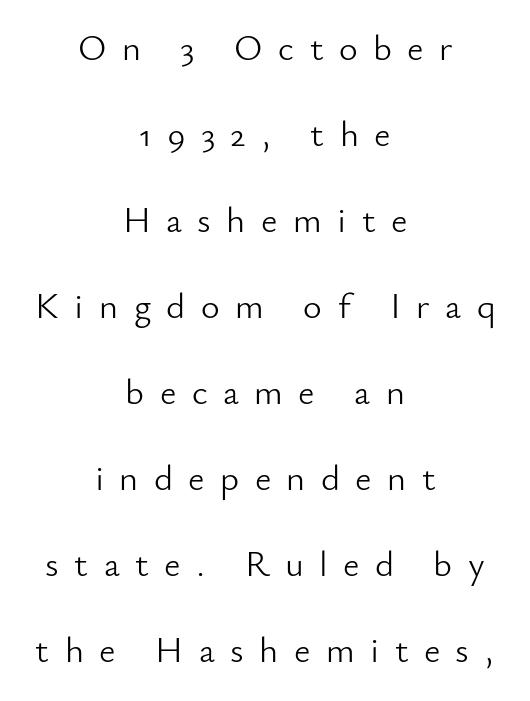
No letter is thick-stroked: the sample isn't bold. Has an underline been added? It has not. Varying glyph widths throughout — classic text-font behaviour. Characters follow at a spacing far wider than the type designer built in. These lines are centered, leaving both edges ragged.
